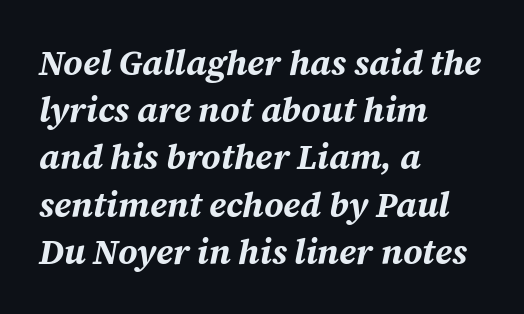
{"italic": "yes", "lean": "right", "slant_degrees": 12, "bold": "yes", "weight": "bold", "width": "normal", "stroke_contrast": "medium", "x_height": "medium", "monospaced": "no", "underline": "no", "align": "left", "line_spacing": "normal", "line_spacing_ratio": 1.35, "letter_spacing": "normal", "letter_spacing_em": 0.0, "glyph_px": 35}
